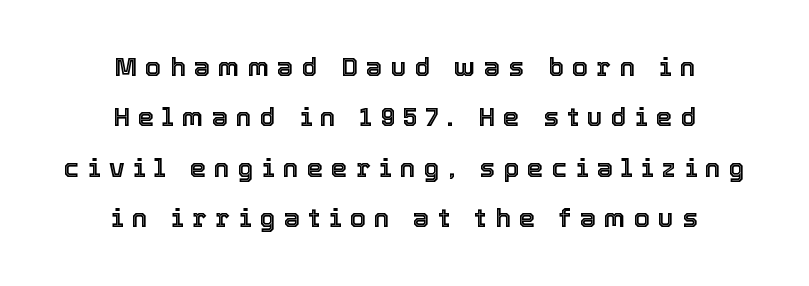
The image shows 26 px text type, upright; set centered, loose line spacing (1.94x), unusually wide letter spacing (+0.32 em), not underlined.
